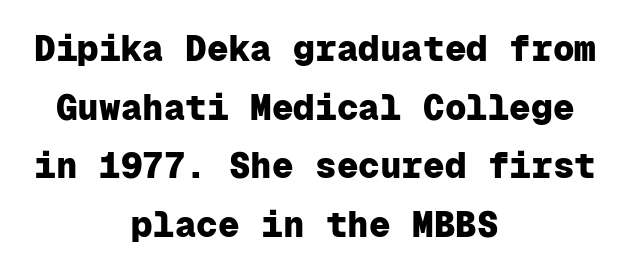
The image shows 36 px heavy sans-serif type, upright, monospaced; set centered, normal line spacing (1.63x), normal letter spacing, not underlined; low stroke contrast and a medium x-height.
